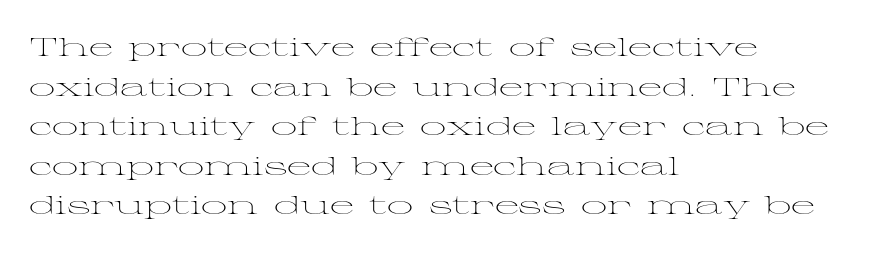
The block of text has a typical density, with ordinary space between rows. The line texture is even and compact thanks to regular tracking. Nothing heavy about these letters — not bold at all. Which margin do the lines hug? The left one — the right edge is uneven.
